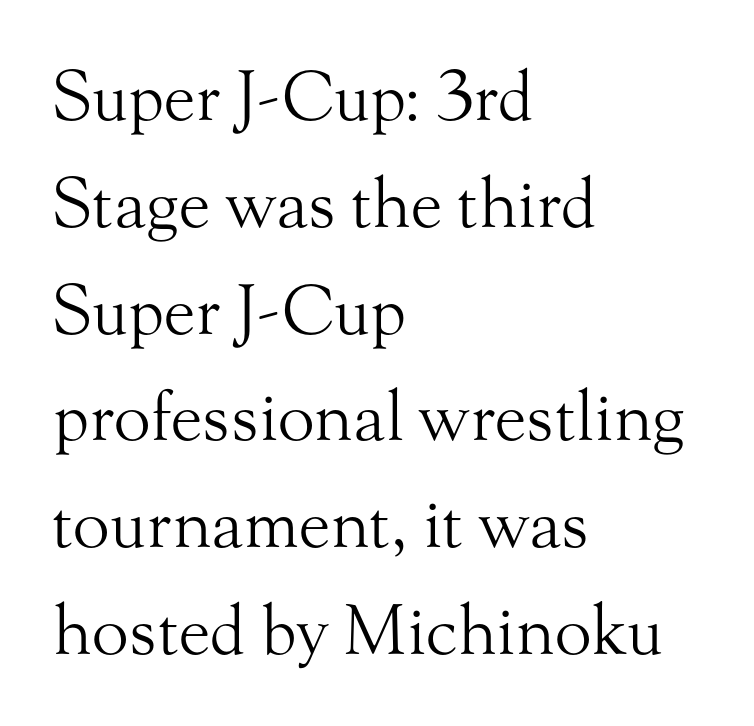
Q: Is the text bold? A: No.
Q: Is the text italic (slanted)? A: No, it is upright.
Q: Is the typeface a serif or a sans-serif typeface? A: Serif.
Q: Is the text underlined? A: No.
Q: How is the paragraph aligned? A: Left-aligned.
Q: Is the spacing between letters normal or unusually wide? A: Normal.
Q: Is the spacing between lines tight, normal or loose? A: Normal.
Q: Width (condensed, normal, or wide)? A: Normal.
Q: Stroke contrast? A: Medium.
Q: x-height? A: Small.
Q: Monospaced? A: No.
